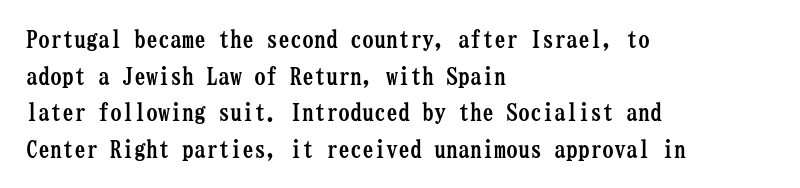
The image shows 24 px bold type, upright; set left-aligned, normal line spacing (1.53x), normal letter spacing, not underlined.
